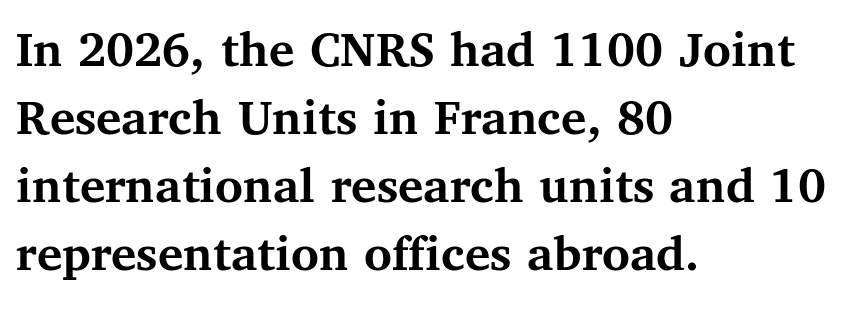
The letterforms sit shoulder to shoulder at normal distance. A roman cut, with each character standing at attention. Left-aligned paragraph, ragged on the right. These words are printed bold, with thick strokes throughout.
